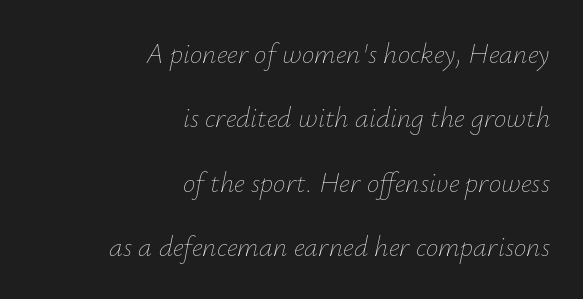
{"italic": "yes", "lean": "right", "slant_degrees": 12, "bold": "no", "weight": "thin", "width": "normal", "stroke_contrast": "low", "x_height": "small", "monospaced": "no", "underline": "no", "align": "right", "line_spacing": "loose", "line_spacing_ratio": 2.3, "letter_spacing": "normal", "letter_spacing_em": 0.0, "glyph_px": 28}
